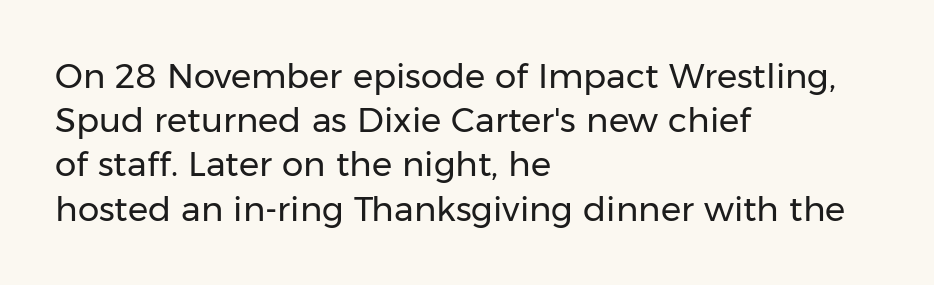
A roman cut, with each character standing at attention. A normal amount of white space separates one row of letters from the next. Is the block centered? No — it sits flush against the left margin. Proportional: the letters do not fall into vertical columns. Caption: standard tracking, unaltered.
